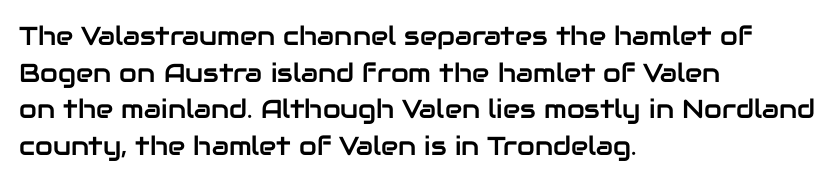
Q: Is the text italic (slanted)? A: No, it is upright.
Q: Is the text underlined? A: No.
Q: How is the paragraph aligned? A: Left-aligned.
Q: Is the spacing between letters normal or unusually wide? A: Normal.
Q: Is the spacing between lines tight, normal or loose? A: Normal.
